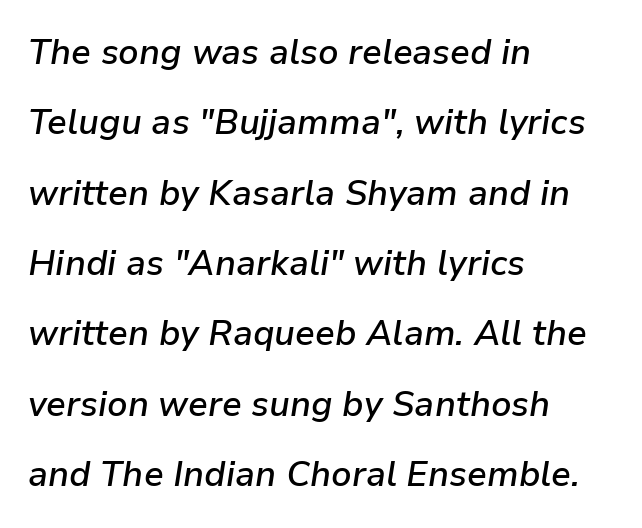
The image shows 35 px semibold type, italic (leaning right); set left-aligned, loose line spacing (2.01x), normal letter spacing, not underlined; low stroke contrast and a medium x-height.
